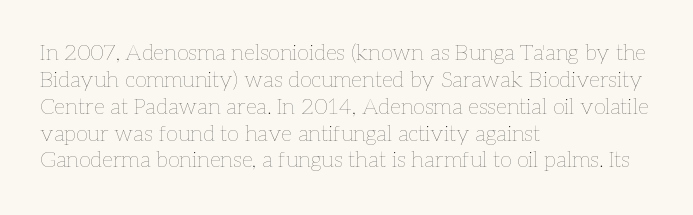
Honestly, the letter spacing is just normal — you wouldn't notice it. A student would call this left alignment; a typographer would say flush left, rag right. The font sits on the lighter half of the weight spectrum, regular included. Just letters on the line, the space beneath them empty.
